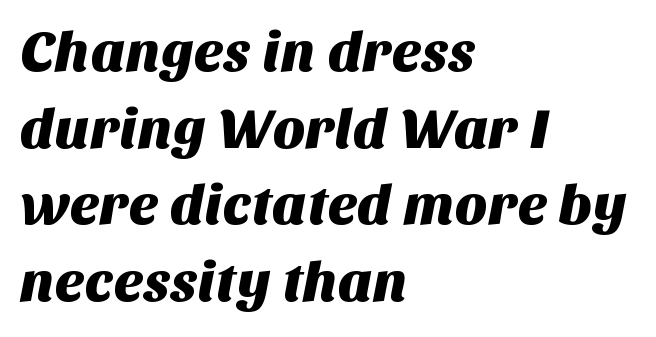
Q: Is the typeface a serif or a sans-serif typeface? A: Sans-serif.
Q: Is the text underlined? A: No.
Q: How is the paragraph aligned? A: Left-aligned.
Q: Is the spacing between letters normal or unusually wide? A: Normal.
Q: Is the spacing between lines tight, normal or loose? A: Normal.
Q: Width (condensed, normal, or wide)? A: Normal.
Q: Stroke contrast? A: Medium.
Q: x-height? A: Large.
Q: Monospaced? A: No.
